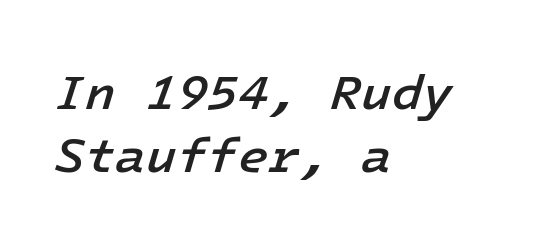
Nobody drew a line under any word here. Visually the block forms a straight wall on the left and a jagged coastline on the right. The type is set solid horizontally, with unmodified tracking. The font is running at a semibold setting, under full bold.
